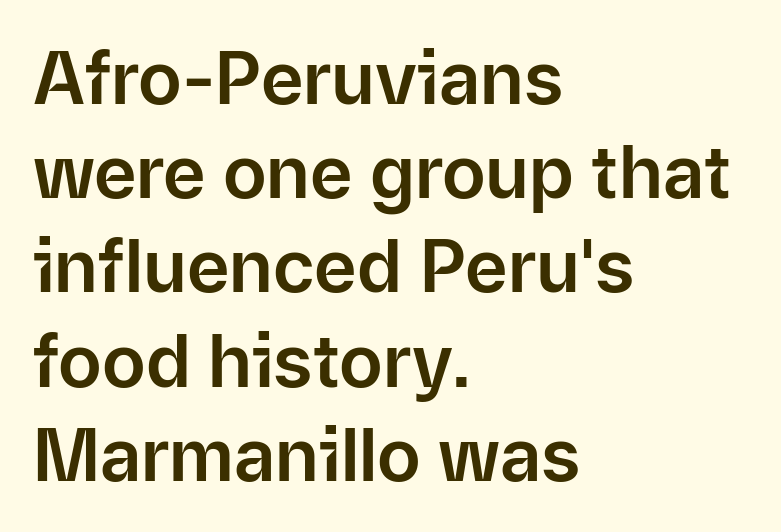
Q: Is the text italic (slanted)? A: No, it is upright.
Q: Is the typeface a serif or a sans-serif typeface? A: Sans-serif.
Q: Is the text underlined? A: No.
Q: How is the paragraph aligned? A: Left-aligned.
Q: Is the spacing between letters normal or unusually wide? A: Normal.
Q: Is the spacing between lines tight, normal or loose? A: Normal.
Q: Width (condensed, normal, or wide)? A: Normal.
Q: Stroke contrast? A: Low.
Q: x-height? A: Medium.
Q: Monospaced? A: No.
